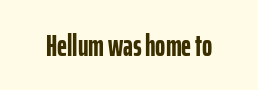
Q: Is the text bold? A: Yes.
Q: Is the text italic (slanted)? A: No, it is upright.
Q: Is the typeface a serif or a sans-serif typeface? A: Sans-serif.
Q: Is the text underlined? A: No.
Q: Is the spacing between letters normal or unusually wide? A: Normal.
Q: Width (condensed, normal, or wide)? A: Condensed.
Q: Stroke contrast? A: Low.
Q: x-height? A: Medium.
Q: Monospaced? A: No.
